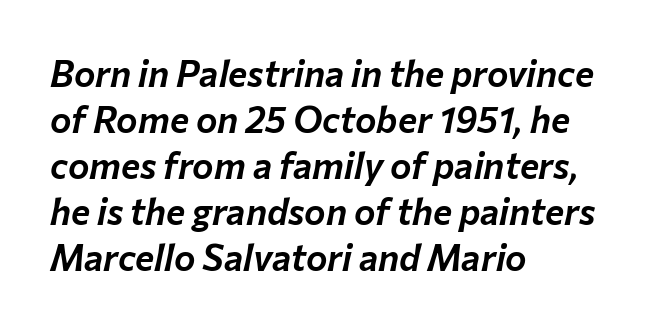
{"italic": "yes", "lean": "right", "slant_degrees": 12, "width": "normal", "stroke_contrast": "low", "x_height": "medium", "monospaced": "no", "underline": "no", "align": "left", "line_spacing": "normal", "line_spacing_ratio": 1.28, "letter_spacing": "normal", "letter_spacing_em": 0.0, "glyph_px": 36}
